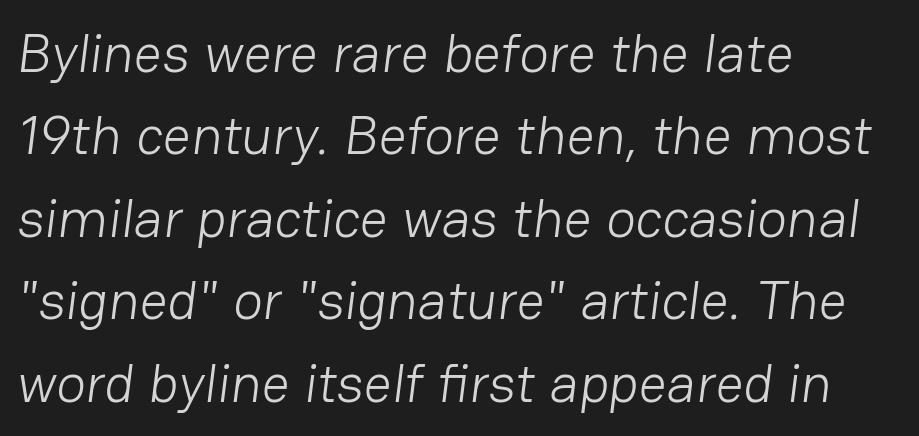
The image shows 55 px light sans-serif type; set left-aligned, normal line spacing (1.5x), normal letter spacing, not underlined; low stroke contrast and a medium x-height.
